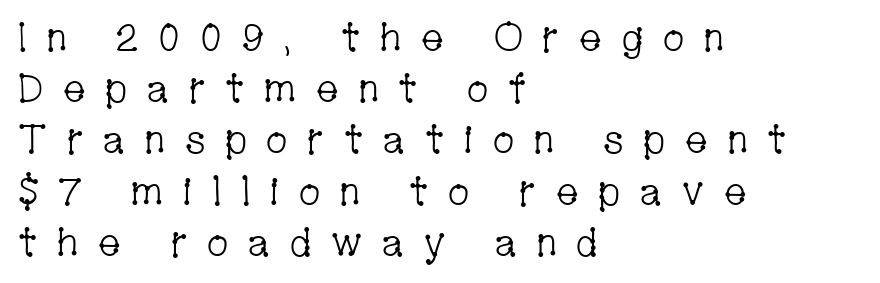
The image shows 40 px light, condensed serif type, upright; set left-aligned, normal line spacing (1.28x), unusually wide letter spacing (+0.45 em), not underlined; low stroke contrast and a medium x-height.
